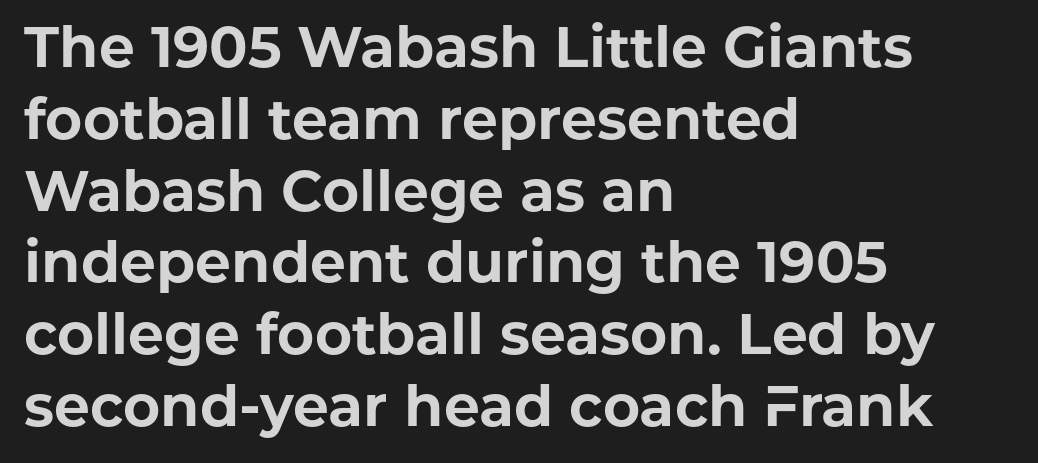
Q: Is the text bold? A: Yes.
Q: Is the text italic (slanted)? A: No, it is upright.
Q: Is the typeface a serif or a sans-serif typeface? A: Sans-serif.
Q: Is the text underlined? A: No.
Q: How is the paragraph aligned? A: Left-aligned.
Q: Is the spacing between letters normal or unusually wide? A: Normal.
Q: Is the spacing between lines tight, normal or loose? A: Normal.
Q: Width (condensed, normal, or wide)? A: Normal.
Q: Stroke contrast? A: Low.
Q: x-height? A: Medium.
Q: Monospaced? A: No.
